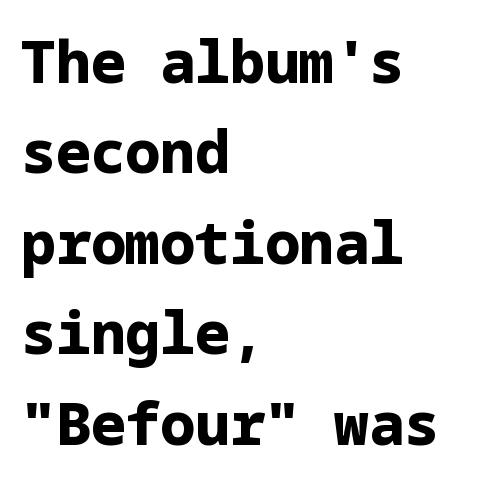
A normal amount of white space separates one row of letters from the next. Posture: straight, roman, zero tilt. Compared with typical body copy, the letter spacing here is the same. The face used here is a sans, in the tradition of grotesques and geometrics. Typesetter's note: full bold, strokes at maximum text heaviness. Compared with a centered layout, this one pins lines to the left instead.
